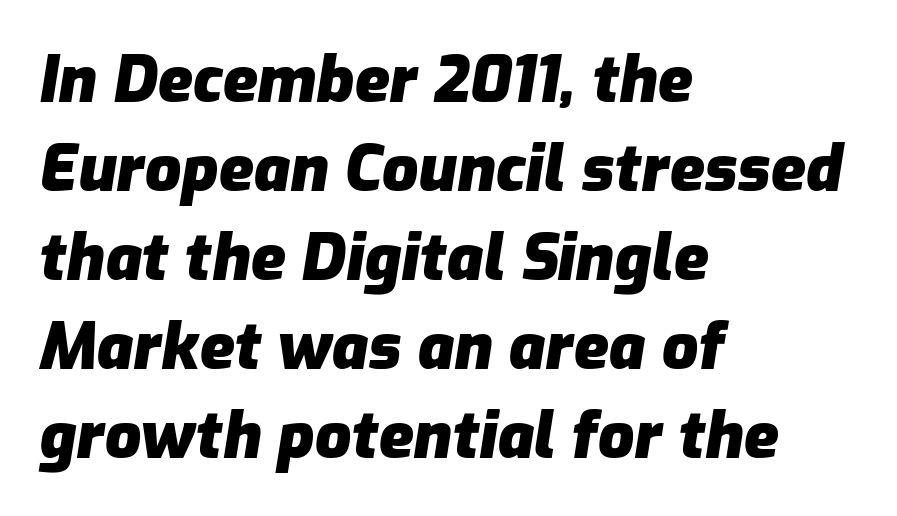
Q: Is the text bold? A: Yes.
Q: Is the text italic (slanted)? A: Yes, it leans right by about 9 degrees.
Q: Is the text underlined? A: No.
Q: How is the paragraph aligned? A: Left-aligned.
Q: Is the spacing between letters normal or unusually wide? A: Normal.
Q: Is the spacing between lines tight, normal or loose? A: Normal.
Q: Width (condensed, normal, or wide)? A: Normal.
Q: Stroke contrast? A: Low.
Q: x-height? A: Medium.
Q: Monospaced? A: No.
